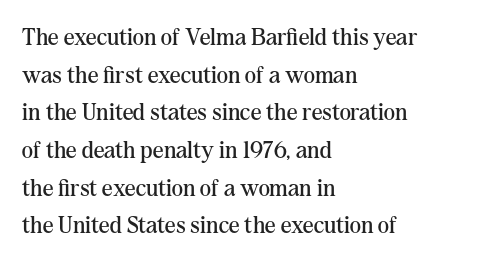
{"italic": "no", "bold": "no", "underline": "no", "align": "left", "line_spacing": "normal", "line_spacing_ratio": 1.57, "letter_spacing": "normal", "letter_spacing_em": 0.0, "glyph_px": 24}
